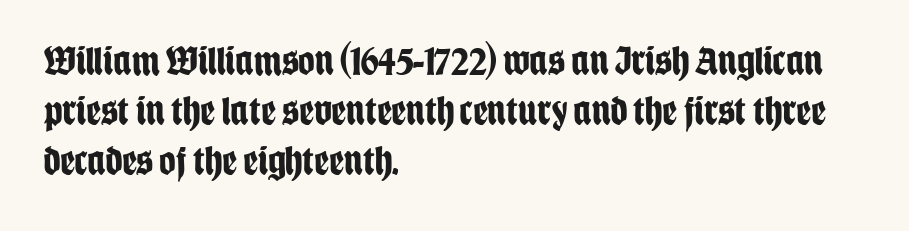
The image shows 41 px bold, condensed sans-serif type, upright; set left-aligned, line spacing 1.22x, normal letter spacing, not underlined; low stroke contrast and a large x-height.
